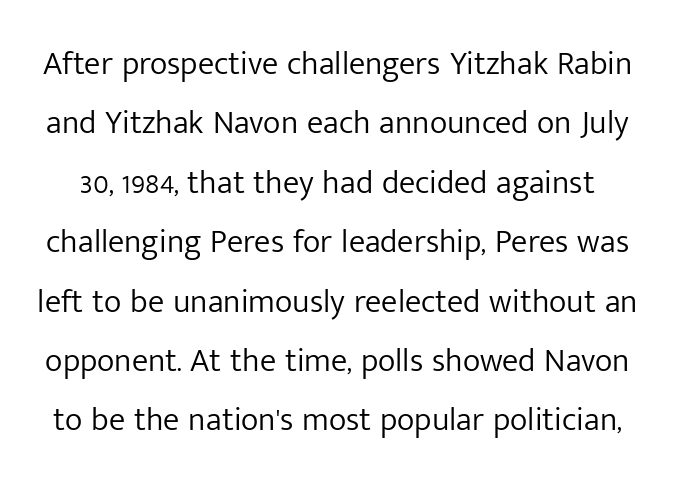
The image shows 33 px light sans-serif type, upright; set line spacing 1.8x, normal letter spacing, not underlined; low stroke contrast and a medium x-height.
